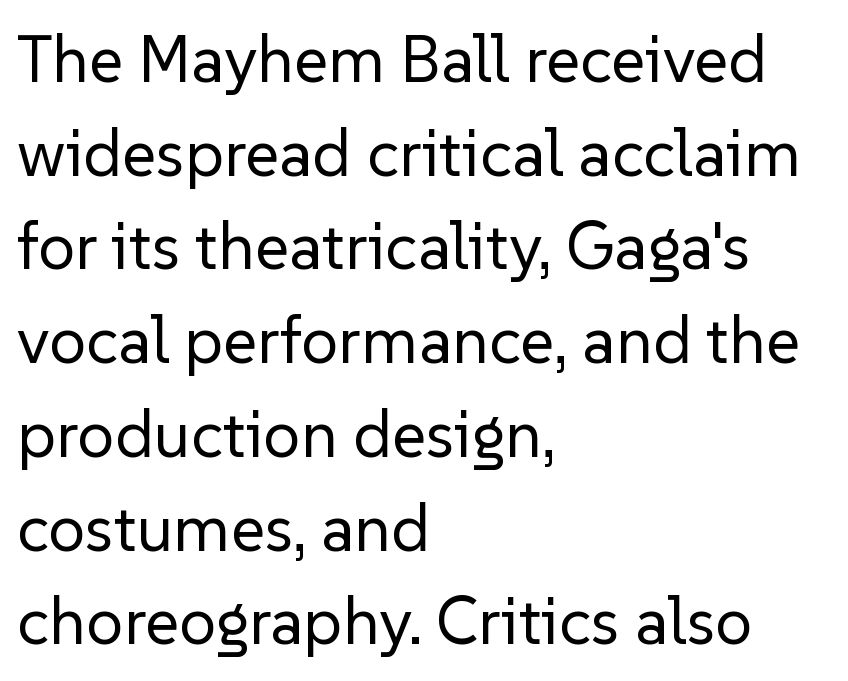
The line-height multiplier appears to be the usual default. This rendering leaves character spacing at its baseline value. Descenders are the only things crossing below the line. Classification — sans serif. Varying glyph widths throughout — classic text-font behaviour.
